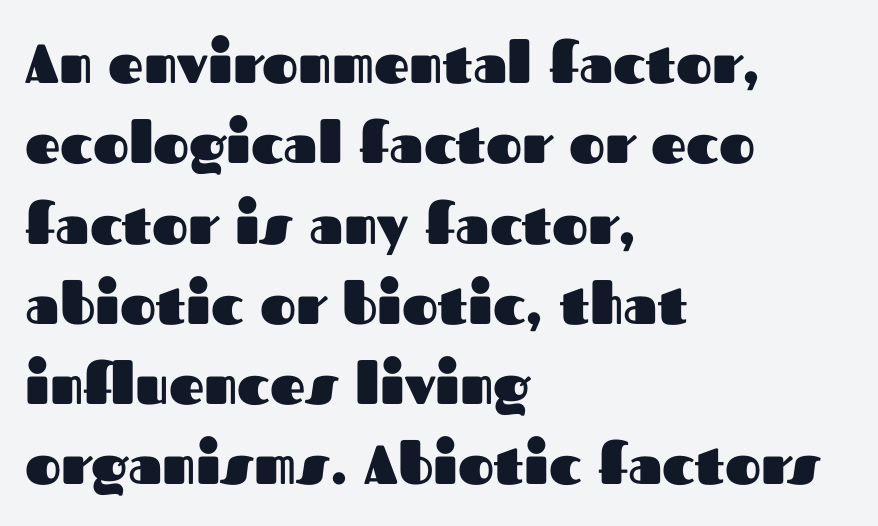
The image shows 55 px heavy sans-serif type, upright; set left-aligned, normal line spacing (1.46x), normal letter spacing, not underlined; medium stroke contrast and a medium x-height.
